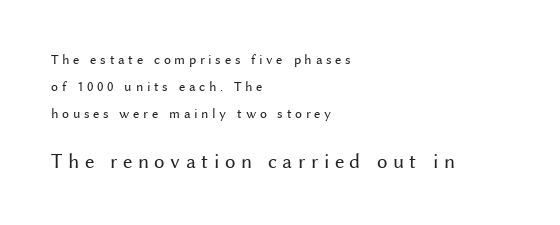
The image shows 21 px text type, upright; set left-aligned, loose line spacing (1.93x), unusually wide letter spacing (+0.26 em), not underlined; the second (bottom) block is 1.5x larger.
